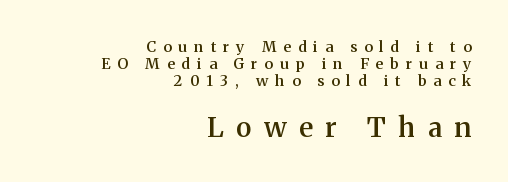
Q: Is the text bold? A: Semi-bold.
Q: Is the text italic (slanted)? A: No, it is upright.
Q: Is the text underlined? A: No.
Q: How is the paragraph aligned? A: Right-aligned.
Q: Is the spacing between letters normal or unusually wide? A: Unusually wide.
Q: Is the spacing between lines tight, normal or loose? A: Tight.
Q: Which block of text is set in a larger size, the first (top) or the second (bottom)? A: The second (bottom) one.
